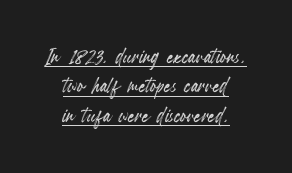
Q: Is the text italic (slanted)? A: Yes.
Q: Is the text underlined? A: Yes.
Q: How is the paragraph aligned? A: Centered.
Q: Is the spacing between letters normal or unusually wide? A: Normal.
Q: Is the spacing between lines tight, normal or loose? A: Tight.
